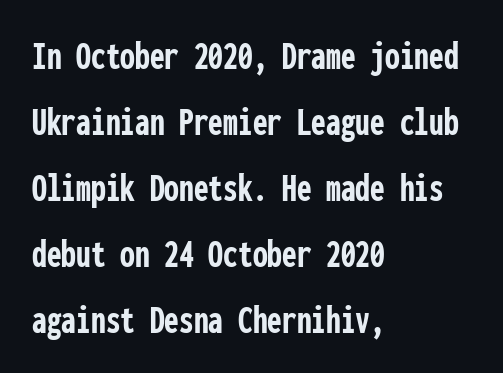
Q: Is the text bold? A: Yes.
Q: Is the text italic (slanted)? A: No, it is upright.
Q: Is the typeface a serif or a sans-serif typeface? A: Sans-serif.
Q: Is the text underlined? A: No.
Q: How is the paragraph aligned? A: Left-aligned.
Q: Is the spacing between letters normal or unusually wide? A: Normal.
Q: Is the spacing between lines tight, normal or loose? A: Normal.
Q: Width (condensed, normal, or wide)? A: Condensed.
Q: Stroke contrast? A: Low.
Q: x-height? A: Medium.
Q: Monospaced? A: Yes.
